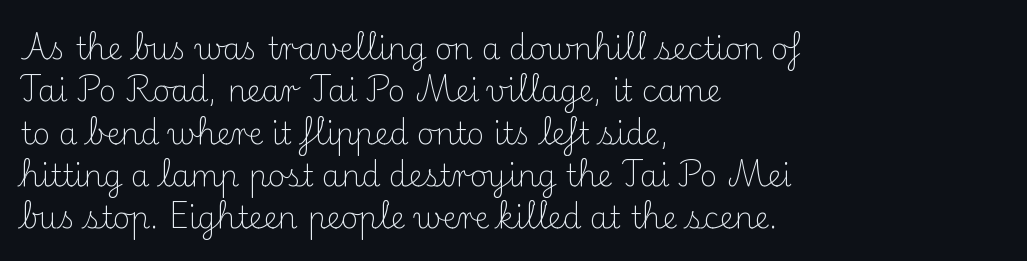
The image shows 30 px light serif type, upright; set left-aligned, normal line spacing (1.41x), normal letter spacing, not underlined; medium stroke contrast and a small x-height.
